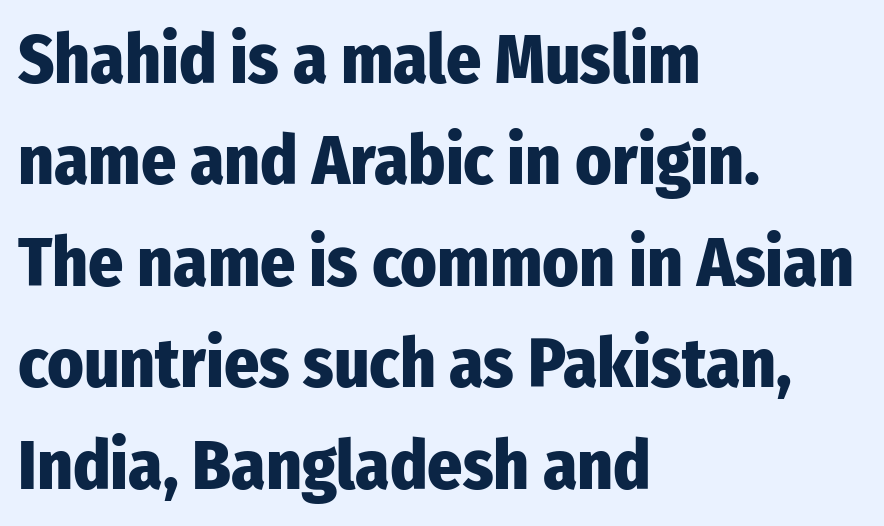
{"serif": "no", "italic": "no", "bold": "yes", "weight": "heavy", "width": "condensed", "stroke_contrast": "low", "x_height": "medium", "monospaced": "no", "underline": "no", "align": "left", "line_spacing": "normal", "line_spacing_ratio": 1.47, "letter_spacing": "normal", "letter_spacing_em": 0.0, "glyph_px": 69}
